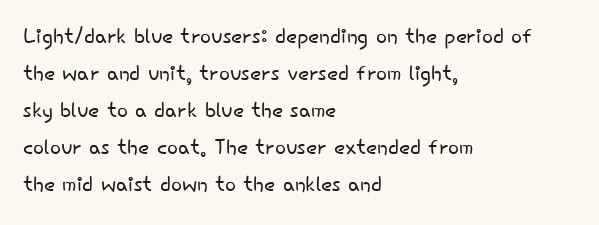
The image shows 29 px light sans-serif type, upright; set left-aligned, normal line spacing (1.28x), normal letter spacing, not underlined; low stroke contrast and a small x-height.
